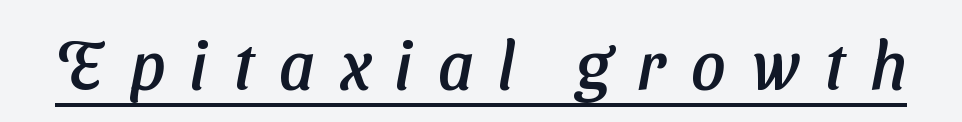
The image shows 67 px sans-serif type; set unusually wide letter spacing (+0.38 em), underlined; low stroke contrast and a medium x-height.
